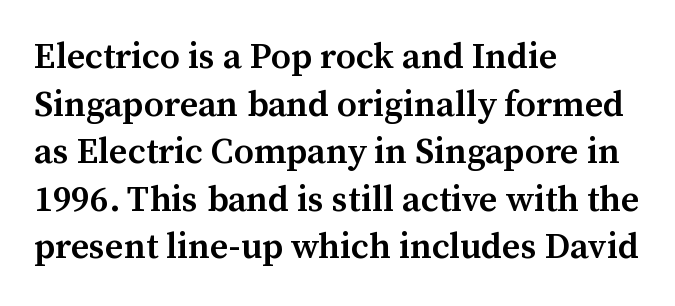
Compared with typical paragraphs, the rows here are spaced about the same. Honestly, the letter spacing is just normal — you wouldn't notice it. Spacing verdict: proportional, widths tailored to each character. Observe the serifs anchoring each vertical stroke in this sample.
